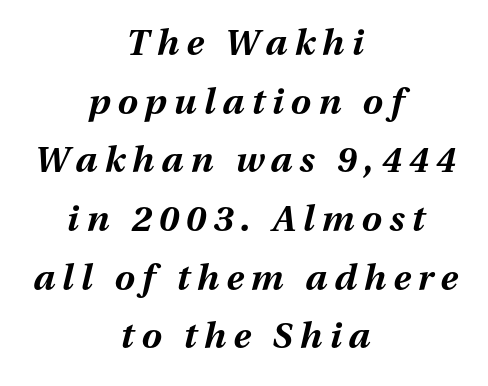
{"italic": "yes", "lean": "right", "slant_degrees": 13, "bold": "yes", "weight": "bold", "width": "normal", "stroke_contrast": "medium", "x_height": "medium", "monospaced": "no", "underline": "no", "align": "center", "line_spacing": "normal", "line_spacing_ratio": 1.63, "letter_spacing": "wide", "letter_spacing_em": 0.2, "glyph_px": 36}
